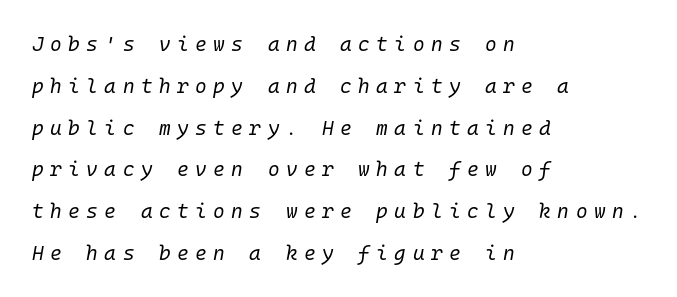
Q: Is the text bold? A: No.
Q: Is the text italic (slanted)? A: Yes, it leans right by about 10 degrees.
Q: Is the text underlined? A: No.
Q: How is the paragraph aligned? A: Left-aligned.
Q: Is the spacing between letters normal or unusually wide? A: Unusually wide.
Q: Is the spacing between lines tight, normal or loose? A: Loose.
